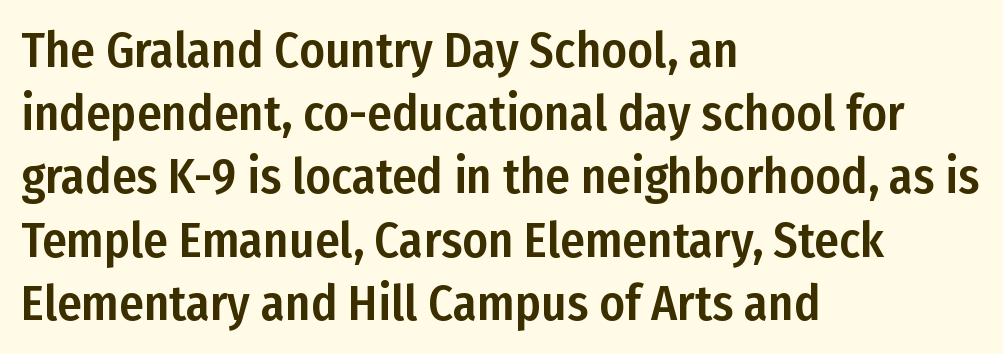
What's the leading like? Ordinary, nothing unusual. Is the letter spacing exaggerated? No — it looks like the ordinary default. Is this a sans? Yes — the strokes have no serifs. This sample is left-justified, so line endings fall wherever the words run out. If you drew a line through each stem, it would be perfectly vertical.
